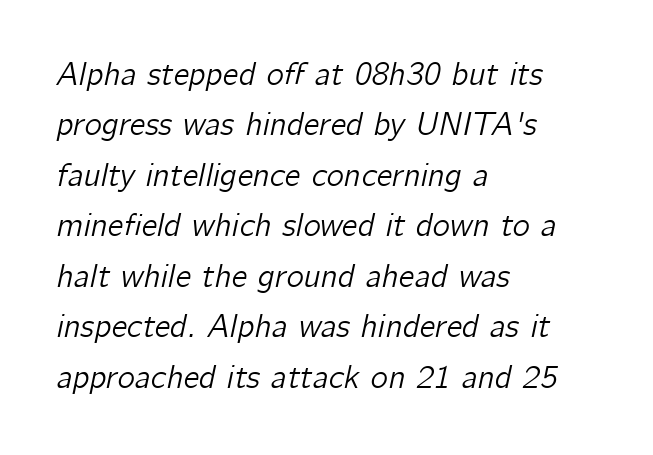
{"italic": "yes", "lean": "right", "slant_degrees": 12, "width": "normal", "stroke_contrast": "low", "x_height": "medium", "monospaced": "no", "underline": "no", "align": "left", "line_spacing": "normal", "line_spacing_ratio": 1.53, "letter_spacing": "normal", "letter_spacing_em": 0.0, "glyph_px": 33}
